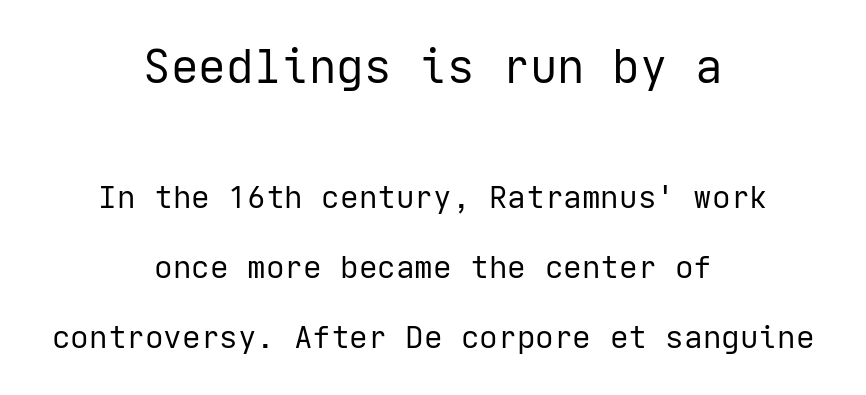
{"serif": "no", "italic": "no", "bold": "no", "weight": "regular", "width": "normal", "stroke_contrast": "low", "x_height": "medium", "underline": "no", "align": "center", "line_spacing": "loose", "line_spacing_ratio": 2.25, "letter_spacing": "normal", "letter_spacing_em": 0.0, "larger_block": "first", "size_ratio": 1.48, "glyph_px": 46}
